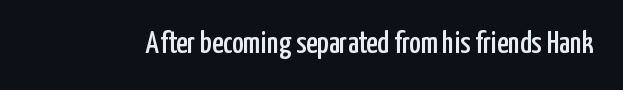
The image shows 31 px condensed sans-serif type, upright; set normal letter spacing, not underlined; low stroke contrast and a medium x-height.
